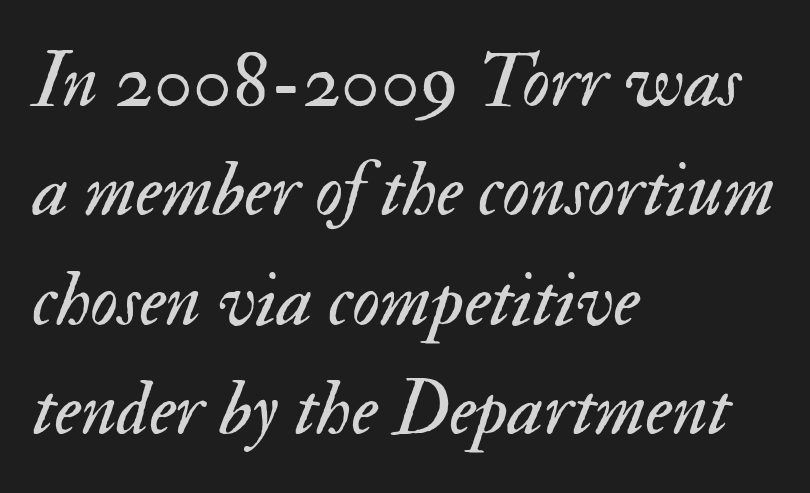
Looks like regular typesetting: each glyph gets only the width it needs. The setting favours the left margin, as ordinary paragraphs usually do. A clean baseline with only descenders dipping below it. Heft: none added — not bold. The face used here is rendered with its standard letterfit.
